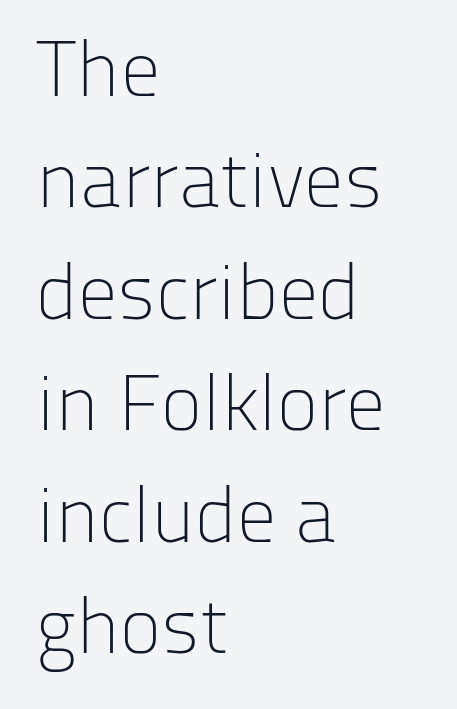
{"serif": "no", "italic": "no", "bold": "no", "weight": "light", "width": "normal", "stroke_contrast": "low", "x_height": "medium", "monospaced": "no", "underline": "no", "align": "left", "line_spacing": "normal", "line_spacing_ratio": 1.41, "letter_spacing": "normal", "letter_spacing_em": 0.0, "glyph_px": 79}
